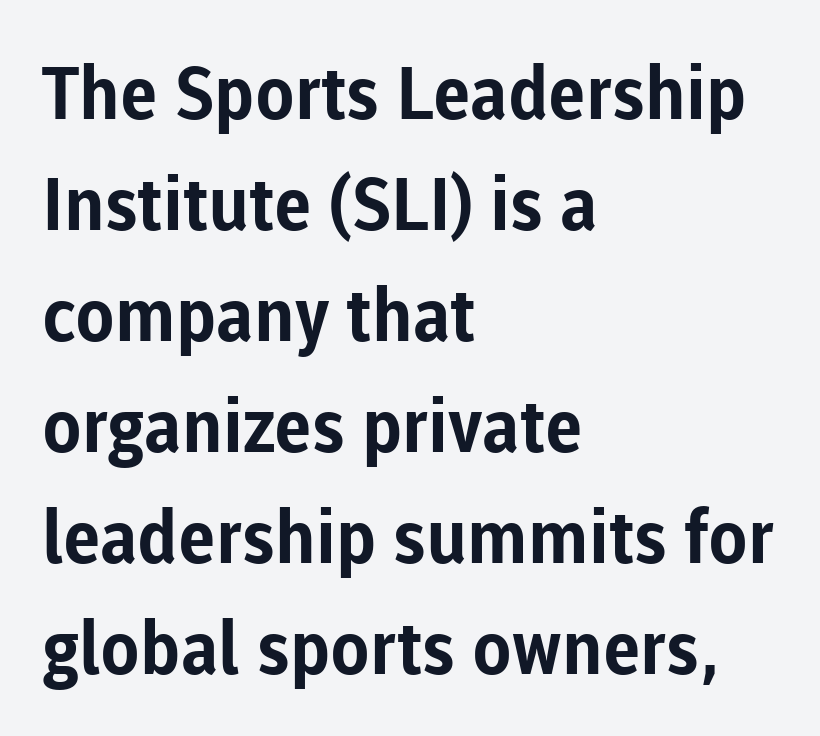
The image shows 73 px bold sans-serif type, upright; set left-aligned, normal line spacing (1.52x), normal letter spacing, not underlined; low stroke contrast and a medium x-height.
